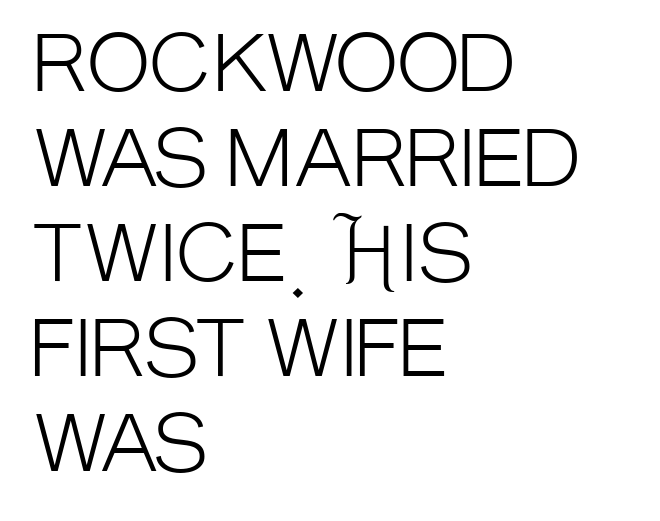
Q: Is the text bold? A: No.
Q: Is the text italic (slanted)? A: No, it is upright.
Q: Is the typeface a serif or a sans-serif typeface? A: Sans-serif.
Q: Is the text underlined? A: No.
Q: How is the paragraph aligned? A: Left-aligned.
Q: Is the spacing between letters normal or unusually wide? A: Normal.
Q: Is the spacing between lines tight, normal or loose? A: Normal.
Q: Width (condensed, normal, or wide)? A: Condensed.
Q: Stroke contrast? A: Low.
Q: x-height? A: Large.
Q: Monospaced? A: No.
